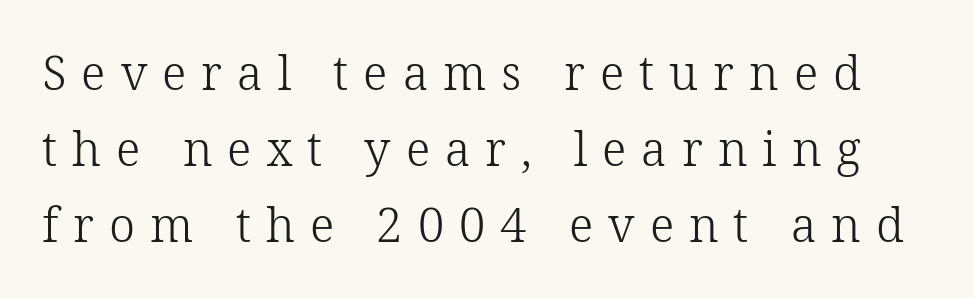
{"serif": "yes", "italic": "no", "bold": "no", "weight": "light", "width": "normal", "stroke_contrast": "low", "x_height": "medium", "monospaced": "no", "underline": "no", "line_spacing": "normal", "line_spacing_ratio": 1.62, "letter_spacing": "wide", "letter_spacing_em": 0.32, "glyph_px": 47}
